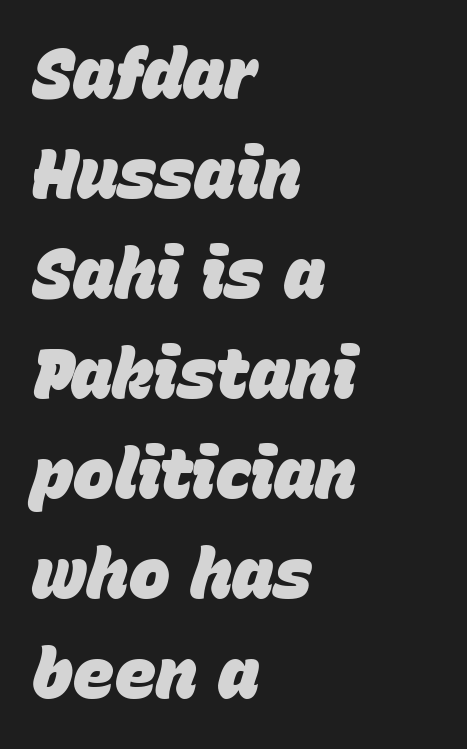
Q: Is the text bold? A: Yes.
Q: Is the text italic (slanted)? A: Yes, it leans right by about 15 degrees.
Q: Is the text underlined? A: No.
Q: How is the paragraph aligned? A: Left-aligned.
Q: Is the spacing between letters normal or unusually wide? A: Normal.
Q: Is the spacing between lines tight, normal or loose? A: Normal.
Q: Width (condensed, normal, or wide)? A: Normal.
Q: Stroke contrast? A: Low.
Q: x-height? A: Large.
Q: Monospaced? A: No.
